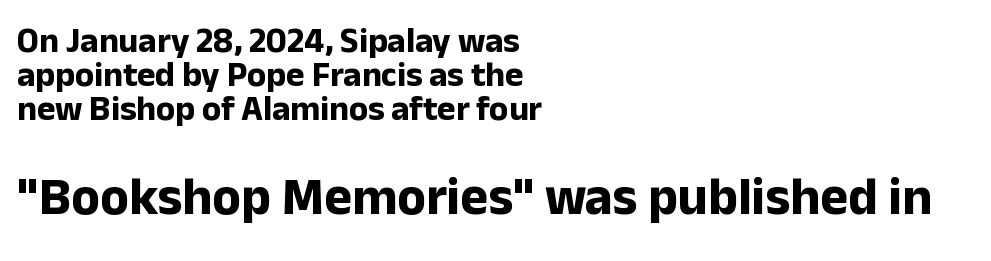
The image shows 53 px bold sans-serif type, upright; set left-aligned, tight line spacing (0.97x), normal letter spacing, not underlined; the second (bottom) block is 1.51x larger; low stroke contrast and a medium x-height.
